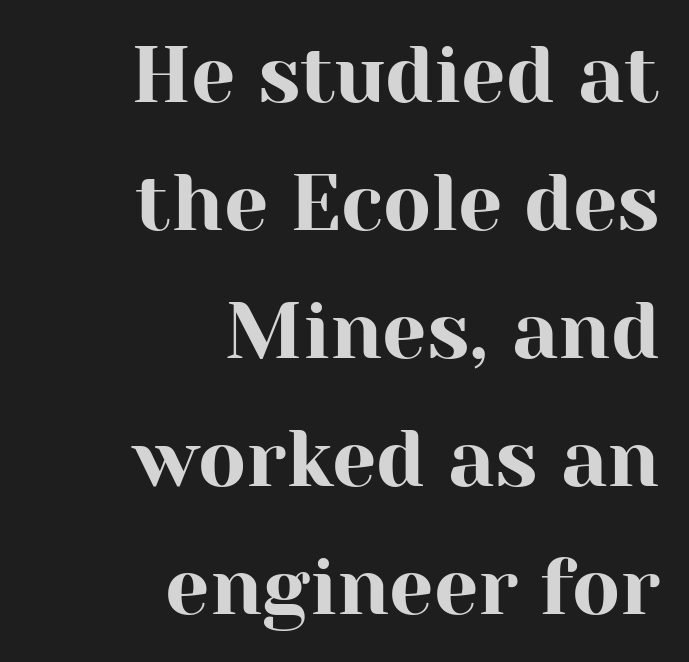
One glance says typical: line gaps are just what's usual. The ragged edge is on the left, which tells us the setting is flush right. Spacing between characters is what you'd get straight out of the box. Serifs: yes, visible at the terminals of the letterforms. Characters remain perfectly vertical along every line.
